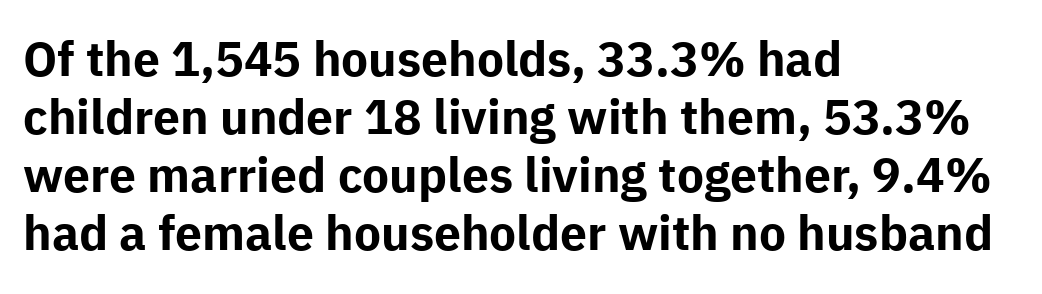
Check where the strokes stop: nothing finishes them off — pure sans. This is the regular roman posture of the typeface. How are the letters spaced? Ordinarily, with no added tracking. A typesetter would call this proportional, since set widths differ per character.
